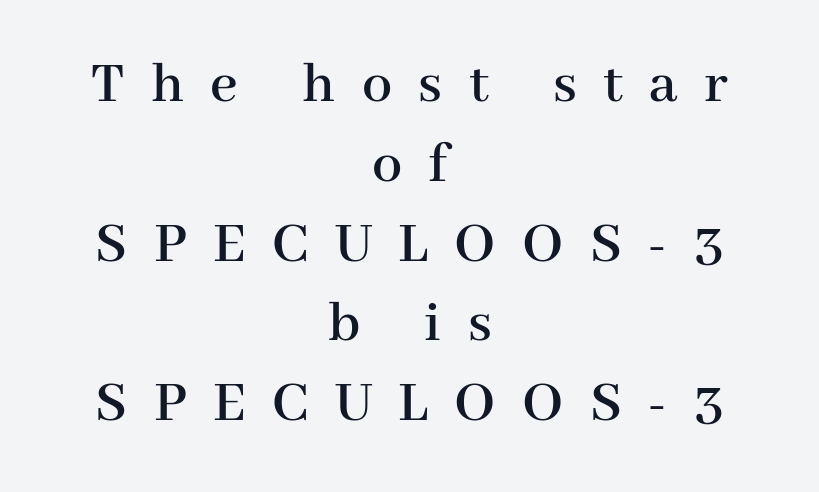
Q: Is the text italic (slanted)? A: No, it is upright.
Q: Is the typeface a serif or a sans-serif typeface? A: Serif.
Q: Is the text underlined? A: No.
Q: How is the paragraph aligned? A: Centered.
Q: Is the spacing between letters normal or unusually wide? A: Unusually wide.
Q: Is the spacing between lines tight, normal or loose? A: Normal.
Q: Width (condensed, normal, or wide)? A: Normal.
Q: Stroke contrast? A: High.
Q: x-height? A: Medium.
Q: Monospaced? A: No.
